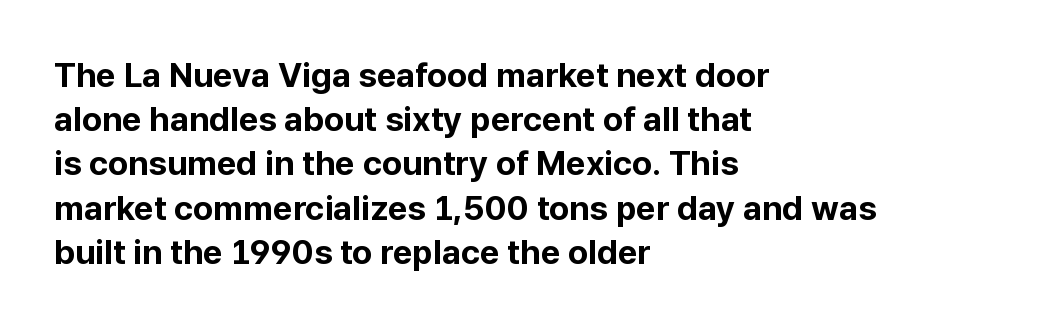
The image shows 34 px bold sans-serif type, upright; set left-aligned, normal line spacing (1.3x), normal letter spacing, not underlined; low stroke contrast and a medium x-height.
